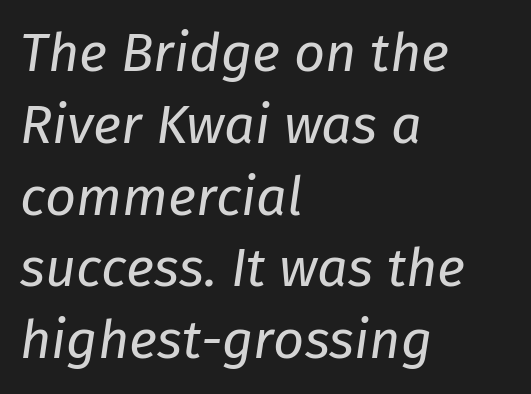
Normally led — the rows are evenly, conventionally spaced. Each word holds together tightly as a unit, with standard inter-letter gaps. Varying glyph widths throughout — classic text-font behaviour. The strokes are not fattened; the text isn't bold. All the whitespace from short lines collects on the right. Looking at the ascenders, they clearly lean.
